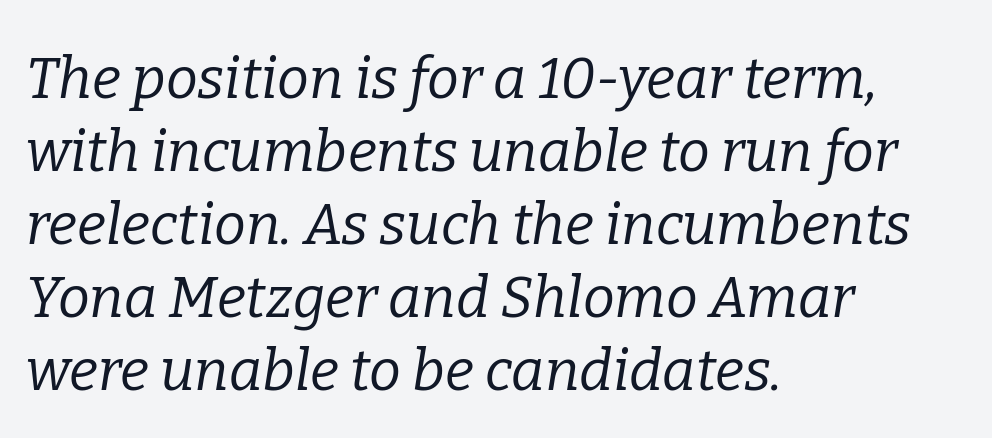
The image shows 57 px regular-weight serif type, italic (leaning right); set left-aligned, normal line spacing (1.28x), normal letter spacing, not underlined; low stroke contrast and a medium x-height.
